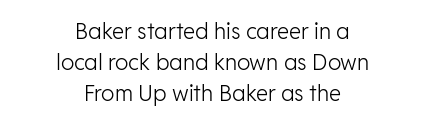
Q: Is the text bold? A: No.
Q: Is the text italic (slanted)? A: No, it is upright.
Q: Is the text underlined? A: No.
Q: How is the paragraph aligned? A: Centered.
Q: Is the spacing between letters normal or unusually wide? A: Normal.
Q: Is the spacing between lines tight, normal or loose? A: Normal.
